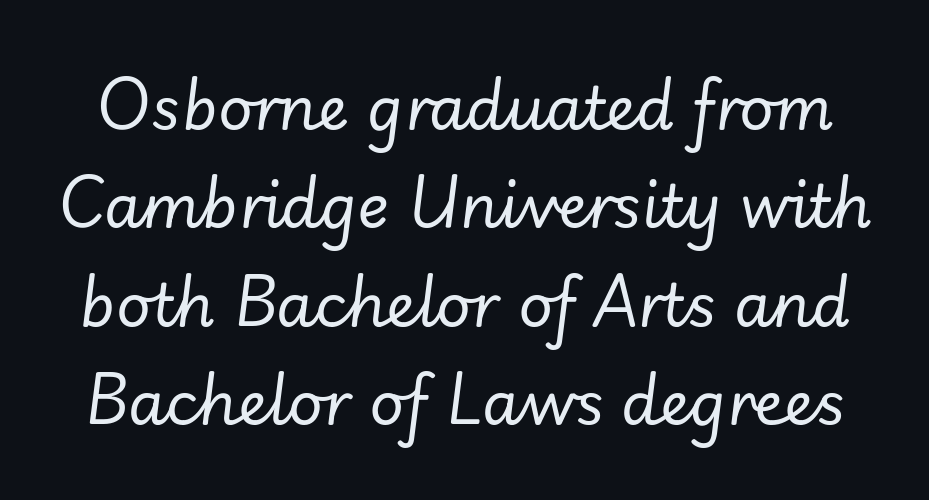
You could not count columns in this text — the font is proportionally spaced. The gaps between neighbouring characters are ordinary and unremarkable. Is this a heavy cut? Hardly; it is regular or lighter. Anything drawn beneath the words? Only blank space. Observe the lean: these are italic letterforms. The block of text has a typical density, with ordinary space between rows.
